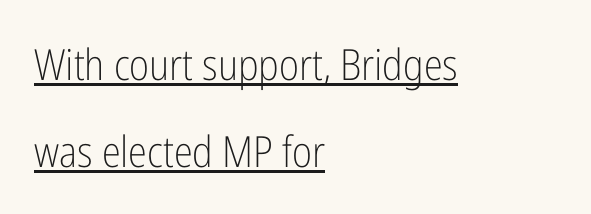
{"serif": "no", "italic": "no", "bold": "no", "weight": "light", "width": "condensed", "stroke_contrast": "low", "x_height": "medium", "monospaced": "no", "underline": "yes", "align": "left", "line_spacing": "loose", "line_spacing_ratio": 2.02, "letter_spacing": "normal", "letter_spacing_em": 0.0, "glyph_px": 43}
